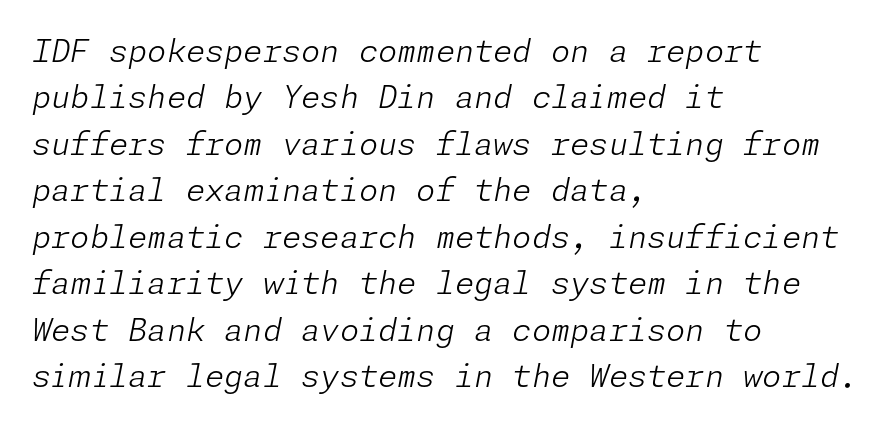
The horizontal fit of the characters is conventional and even. The specimen omits any rule beneath the text block's lines. It's the slanting kind of type. A student would call this left alignment; a typographer would say flush left, rag right.
